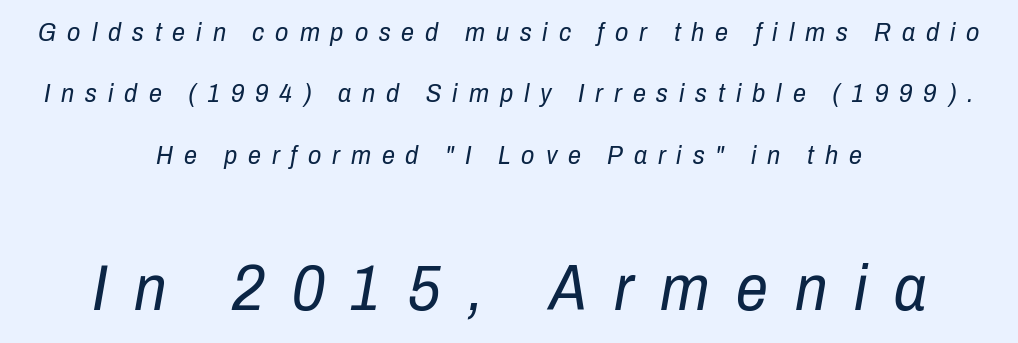
Notice the wide empty band between every row — that's loose leading. The gaps between neighbouring characters are conspicuously large. The second block has been scaled up relative to the first. These lines stack symmetrically, like a column narrowing and widening about its center. The face used here is proportionally spaced, like ordinary book or web type. A bare baseline throughout the passage.
